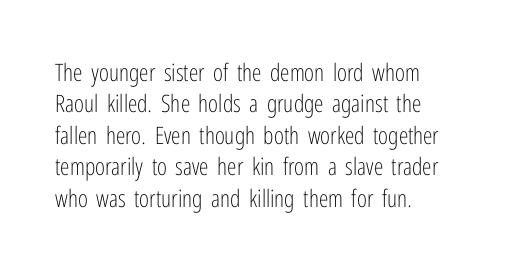
What stands out about the letter spacing? Nothing — it is the standard amount. Unmarked baselines from the first word to the last. The rendering anchors every line to the left-hand side. Regarding leading, the lines here are spaced in the standard way. Compared with a typical body face, this is equally light or lighter still. In terms of posture, this sample is upright.
